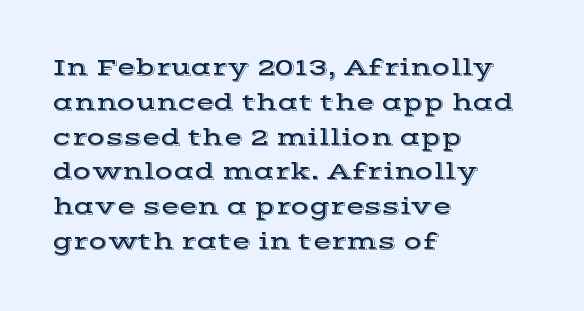
Q: Is the text italic (slanted)? A: No, it is upright.
Q: Is the text underlined? A: No.
Q: How is the paragraph aligned? A: Left-aligned.
Q: Is the spacing between letters normal or unusually wide? A: Normal.
Q: Is the spacing between lines tight, normal or loose? A: Normal.
